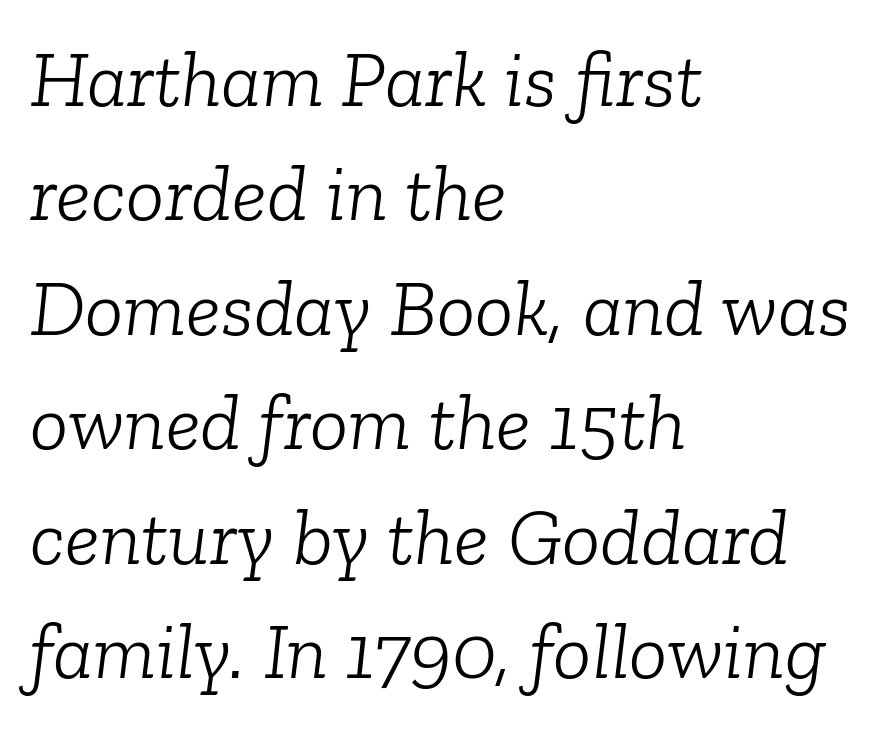
{"serif": "yes", "italic": "yes", "lean": "right", "slant_degrees": 6, "bold": "no", "weight": "light", "width": "normal", "stroke_contrast": "low", "x_height": "medium", "monospaced": "no", "underline": "no", "align": "left", "line_spacing": "normal", "line_spacing_ratio": 1.43, "letter_spacing": "normal", "letter_spacing_em": 0.0, "glyph_px": 80}
